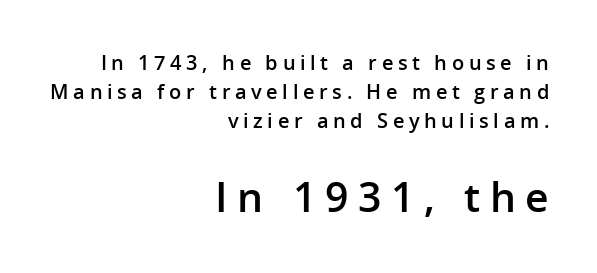
The image shows 41 px semibold sans-serif type, upright; set right-aligned, normal line spacing (1.45x), unusually wide letter spacing (+0.23 em), not underlined; the second (bottom) block is 2.05x larger; low stroke contrast and a medium x-height.
